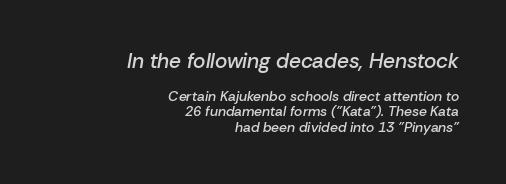
Q: Is the text bold? A: Semi-bold.
Q: Is the text italic (slanted)? A: Yes, it leans right by about 10 degrees.
Q: Is the text underlined? A: No.
Q: How is the paragraph aligned? A: Right-aligned.
Q: Is the spacing between letters normal or unusually wide? A: Normal.
Q: Is the spacing between lines tight, normal or loose? A: Tight.
Q: Which block of text is set in a larger size, the first (top) or the second (bottom)? A: The first (top) one.
